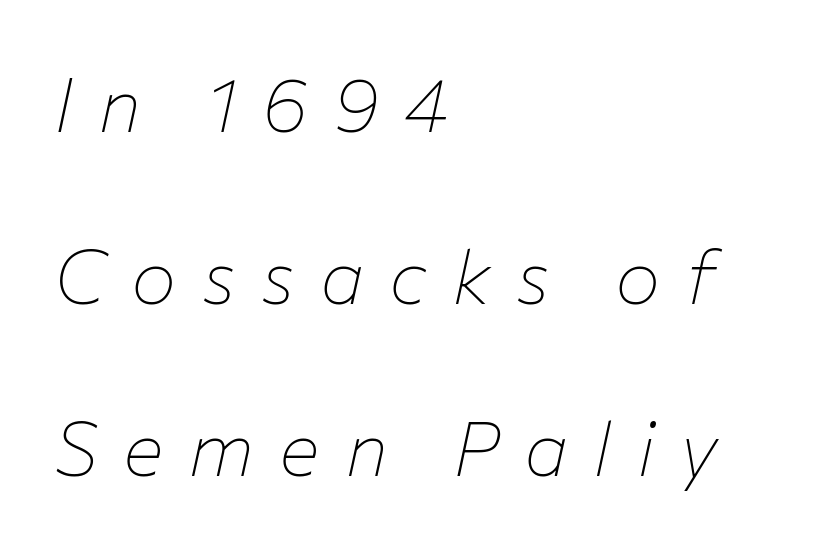
Q: Is the text bold? A: No.
Q: Is the text italic (slanted)? A: Yes, it leans right by about 12 degrees.
Q: Is the text underlined? A: No.
Q: How is the paragraph aligned? A: Left-aligned.
Q: Is the spacing between letters normal or unusually wide? A: Unusually wide.
Q: Is the spacing between lines tight, normal or loose? A: Loose.
Q: Width (condensed, normal, or wide)? A: Normal.
Q: Stroke contrast? A: Low.
Q: x-height? A: Medium.
Q: Monospaced? A: No.
